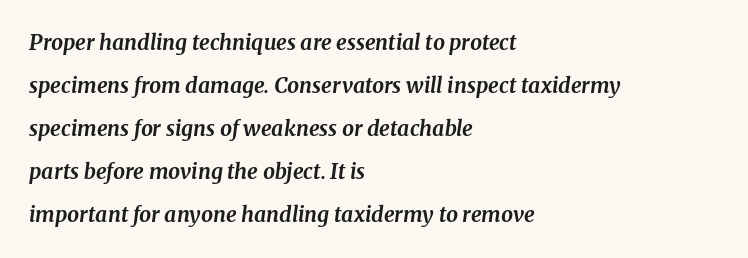
Observe the ordinary spacing: letters are neighbours, not strangers. Pretty heavy lettering here — definitely bold. Line spacing here is loose. The strip under each line holds only bare page.
